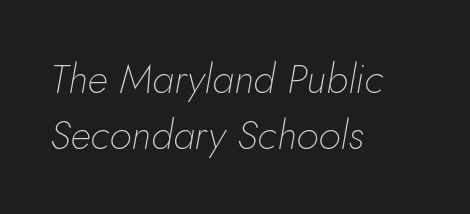
{"italic": "yes", "lean": "right", "slant_degrees": 10, "bold": "no", "weight": "thin", "width": "normal", "stroke_contrast": "low", "x_height": "small", "monospaced": "no", "underline": "no", "align": "left", "line_spacing": "normal", "line_spacing_ratio": 1.36, "letter_spacing": "normal", "letter_spacing_em": 0.0, "glyph_px": 41}
